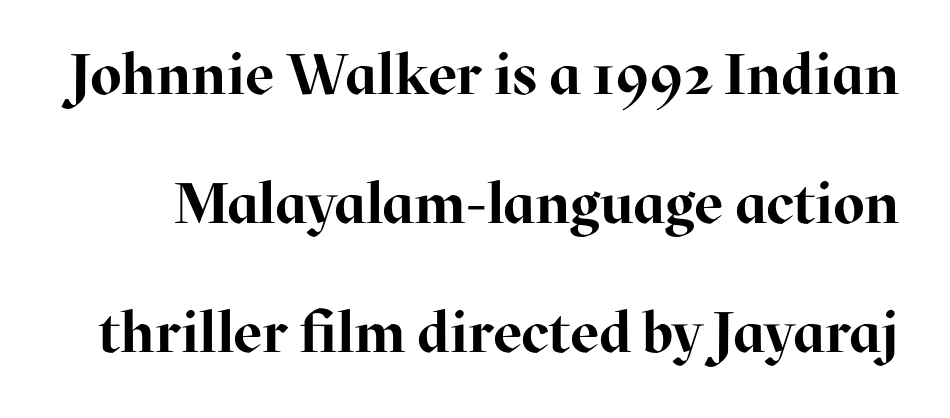
The image shows 57 px bold serif type, upright; set loose line spacing (2.26x), normal letter spacing, not underlined; high stroke contrast and a medium x-height.
